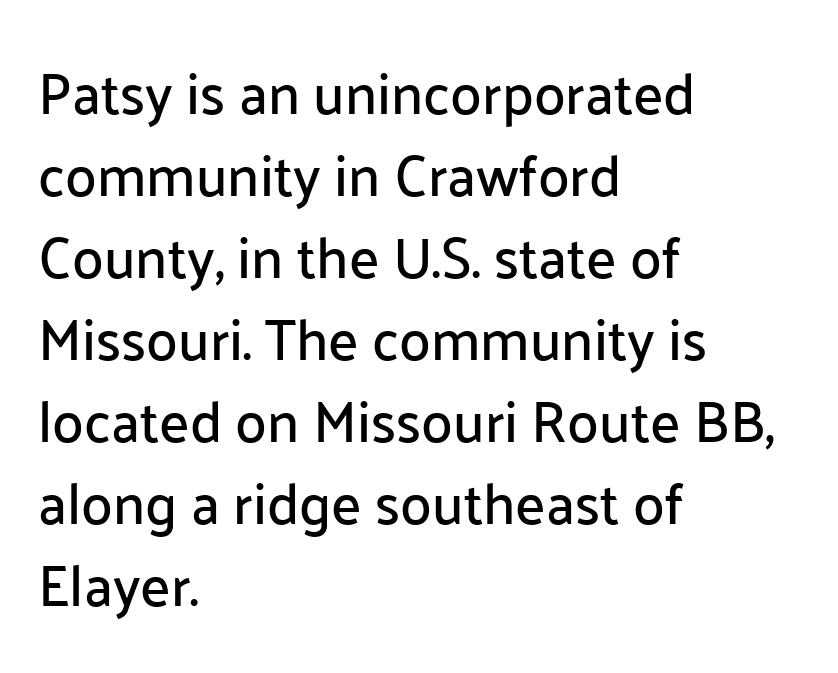
Quick note: interline space is typical. Each letter keeps its own natural width here, so spacing adapts to shape. The typography opts for an upright posture over an oblique one. Descender tails drop into unmarked territory.
